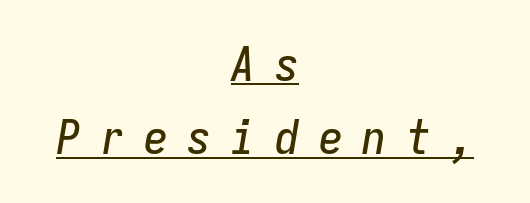
{"italic": "yes", "lean": "right", "slant_degrees": 9, "width": "condensed", "stroke_contrast": "low", "x_height": "medium", "monospaced": "yes", "underline": "yes", "align": "center", "line_spacing": "normal", "line_spacing_ratio": 1.53, "letter_spacing": "wide", "letter_spacing_em": 0.41, "glyph_px": 48}
